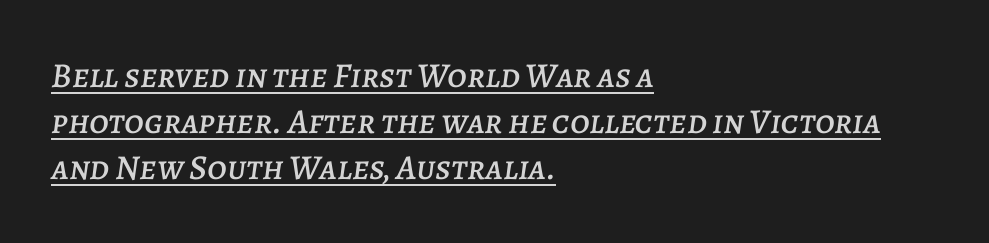
{"italic": "yes", "lean": "right", "slant_degrees": 7, "width": "normal", "stroke_contrast": "low", "x_height": "large", "monospaced": "no", "underline": "yes", "align": "left", "line_spacing": "normal", "line_spacing_ratio": 1.31, "letter_spacing": "normal", "letter_spacing_em": 0.0, "glyph_px": 35}
